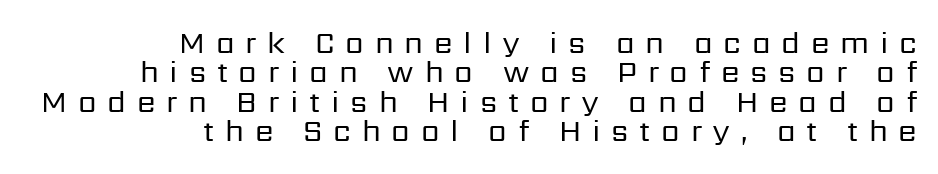
Q: Is the text bold? A: No.
Q: Is the text italic (slanted)? A: No, it is upright.
Q: Is the typeface a serif or a sans-serif typeface? A: Sans-serif.
Q: Is the text underlined? A: No.
Q: How is the paragraph aligned? A: Right-aligned.
Q: Is the spacing between letters normal or unusually wide? A: Unusually wide.
Q: Is the spacing between lines tight, normal or loose? A: Tight.
Q: Width (condensed, normal, or wide)? A: Normal.
Q: Stroke contrast? A: Low.
Q: x-height? A: Medium.
Q: Monospaced? A: No.
